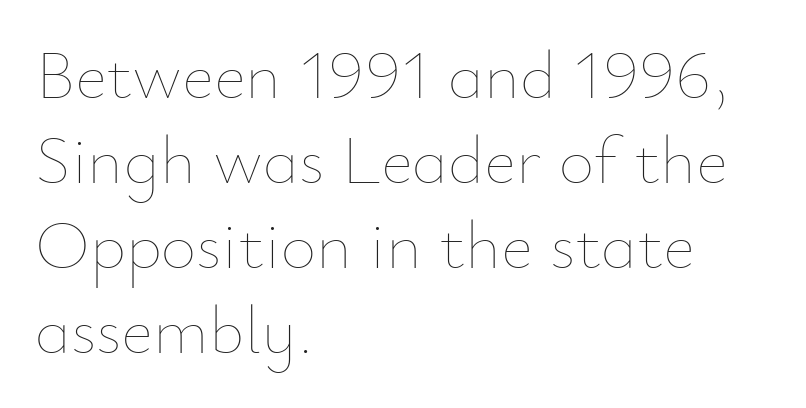
The line texture is even and compact thanks to regular tracking. Is this a heavy cut? Hardly; it is regular or lighter. Ascenders rise straight up at ninety degrees. The space beneath each line is pristine and unruled. This sample has the flowing, uneven cadence of proportional lettering. The setting favours the left margin, as ordinary paragraphs usually do.
